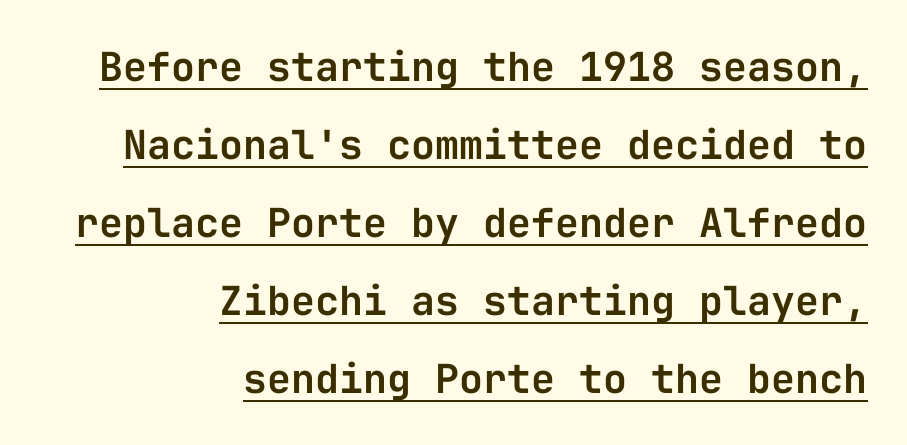
{"serif": "no", "italic": "no", "width": "normal", "stroke_contrast": "low", "x_height": "medium", "monospaced": "yes", "underline": "yes", "align": "right", "line_spacing": "loose", "line_spacing_ratio": 1.95, "letter_spacing": "normal", "letter_spacing_em": 0.0, "glyph_px": 40}
